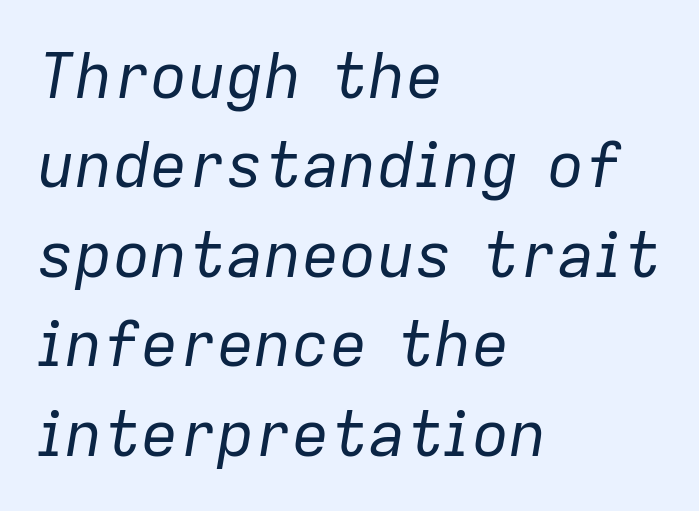
The image shows 63 px regular-weight type, italic (leaning right); set left-aligned, normal line spacing (1.42x), normal letter spacing, not underlined; low stroke contrast and a medium x-height.
